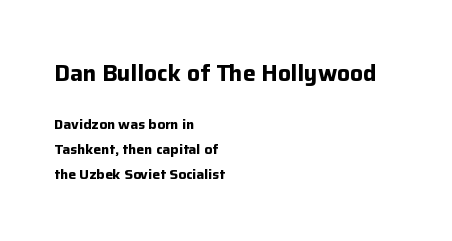
The image shows 23 px bold type, upright; set left-aligned, line spacing 1.78x, normal letter spacing, not underlined; the first (top) block is 1.64x larger.
